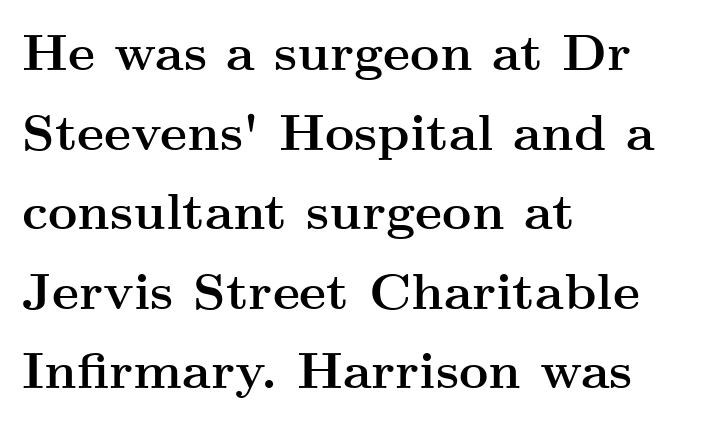
The typesetter chose a ragged-right arrangement here. There is no visible air inserted between adjacent glyphs. The space between consecutive lines is moderate. Bare-footed words on every line. The text was rendered using a seriffed face with decorative stroke endings. Here the designer chose a conventional face with non-uniform glyph widths.
